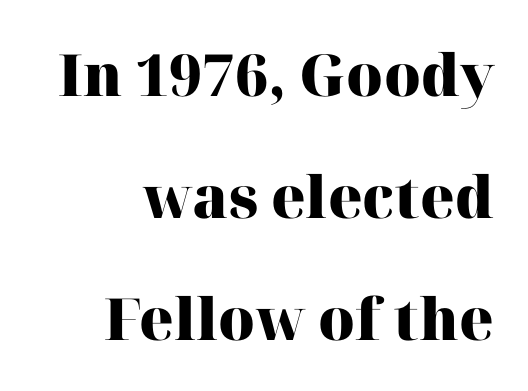
{"serif": "yes", "italic": "no", "bold": "yes", "weight": "heavy", "width": "normal", "stroke_contrast": "high", "x_height": "medium", "monospaced": "no", "underline": "no", "align": "right", "line_spacing": "loose", "line_spacing_ratio": 2.1, "letter_spacing": "normal", "letter_spacing_em": 0.0, "glyph_px": 58}
